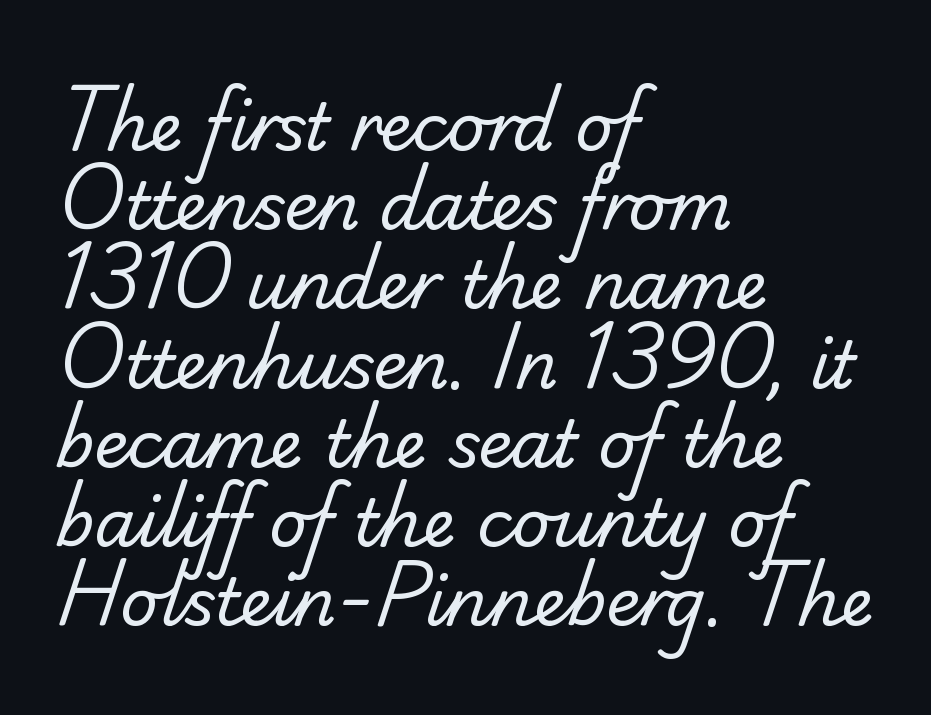
The image shows 66 px regular-weight sans-serif type; set left-aligned, line spacing 1.2x, normal letter spacing, not underlined; low stroke contrast and a small x-height.
